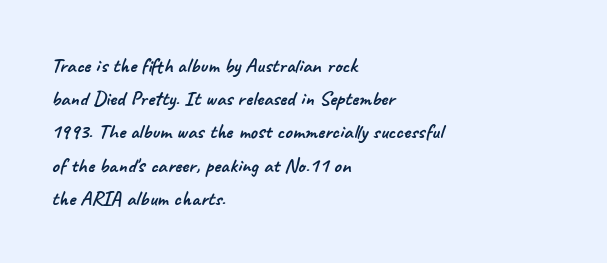
Q: Is the text underlined? A: No.
Q: How is the paragraph aligned? A: Left-aligned.
Q: Is the spacing between letters normal or unusually wide? A: Normal.
Q: Is the spacing between lines tight, normal or loose? A: Normal.
